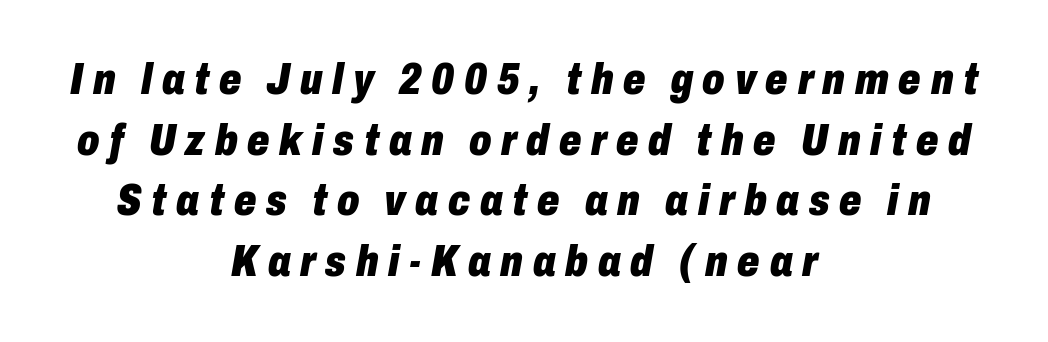
The image shows 44 px heavy, condensed type, italic (leaning right); set centered, normal line spacing (1.38x), unusually wide letter spacing (+0.22 em), not underlined; low stroke contrast and a medium x-height.
